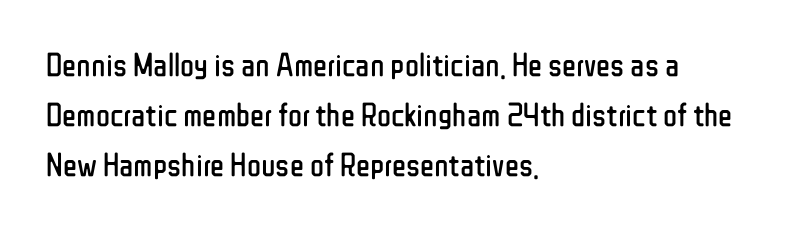
The image shows 33 px regular-weight, condensed sans-serif type, upright; set left-aligned, normal line spacing (1.52x), normal letter spacing, not underlined; low stroke contrast and a medium x-height.
